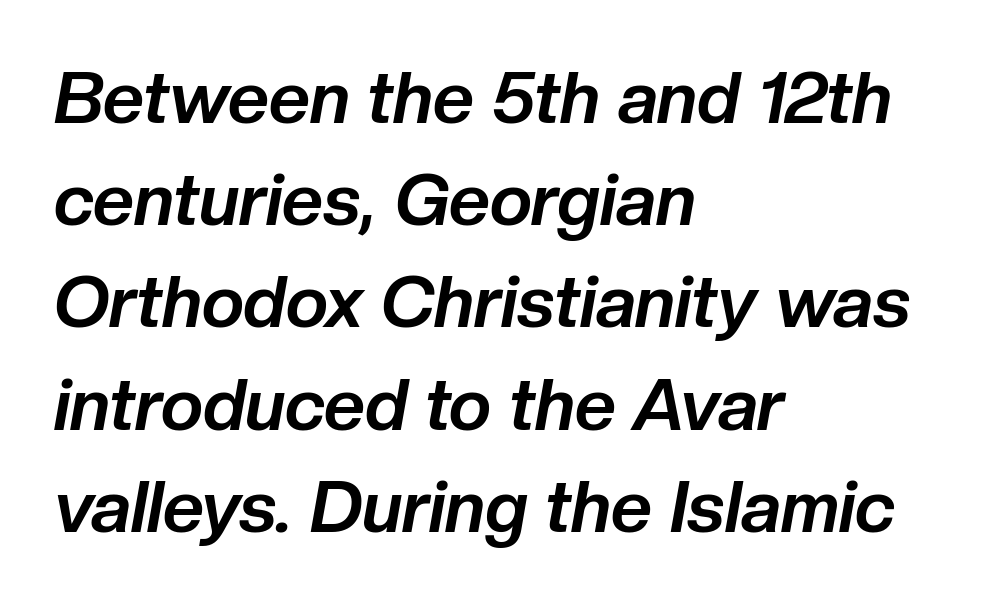
Q: Is the text bold? A: Yes.
Q: Is the text italic (slanted)? A: Yes, it leans right by about 10 degrees.
Q: Is the text underlined? A: No.
Q: How is the paragraph aligned? A: Left-aligned.
Q: Is the spacing between letters normal or unusually wide? A: Normal.
Q: Is the spacing between lines tight, normal or loose? A: Normal.
Q: Width (condensed, normal, or wide)? A: Normal.
Q: Stroke contrast? A: Low.
Q: x-height? A: Medium.
Q: Monospaced? A: No.
